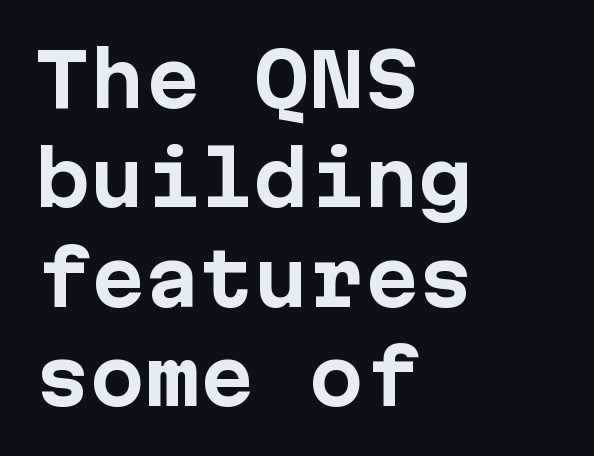
Q: Is the text bold? A: Yes.
Q: Is the text italic (slanted)? A: No, it is upright.
Q: Is the typeface a serif or a sans-serif typeface? A: Sans-serif.
Q: Is the text underlined? A: No.
Q: How is the paragraph aligned? A: Left-aligned.
Q: Is the spacing between letters normal or unusually wide? A: Normal.
Q: Is the spacing between lines tight, normal or loose? A: Normal.
Q: Width (condensed, normal, or wide)? A: Normal.
Q: Stroke contrast? A: Low.
Q: x-height? A: Medium.
